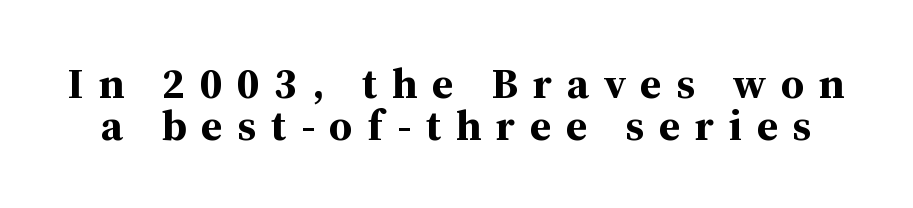
The image shows 43 px bold serif type, upright; set tight line spacing (0.97x), unusually wide letter spacing (+0.34 em), not underlined; medium stroke contrast and a medium x-height.
